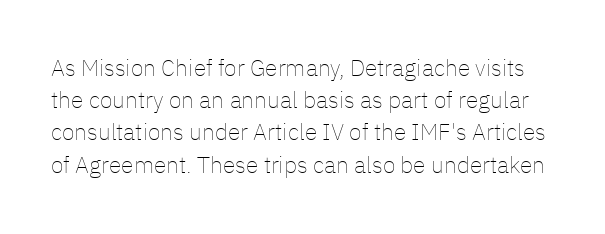
Ascenders rise straight up at ninety degrees. Glyph-to-glyph distance matches everyday printed text. If you measured baseline to baseline, you'd find a middling distance. This is not heavy type; no bold has been used.
